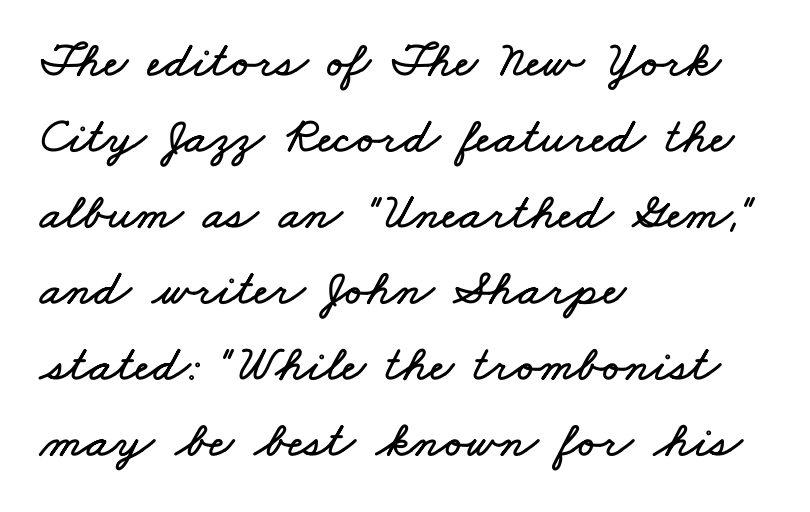
Spacing verdict: proportional, widths tailored to each character. A student would call this left alignment; a typographer would say flush left, rag right. These lines sit exactly where default settings would place them. This sample uses plain, unmodified letter spacing.
